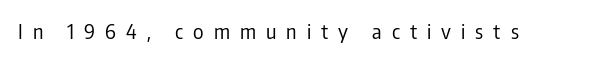
{"italic": "no", "bold": "no", "underline": "no", "letter_spacing": "wide", "letter_spacing_em": 0.5, "glyph_px": 20}
